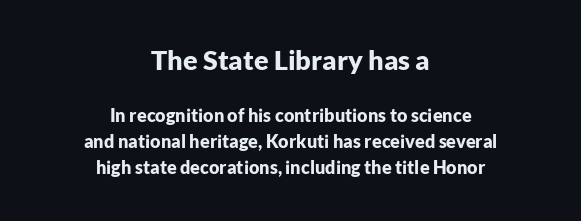
Q: Is the text bold? A: Yes.
Q: Is the text italic (slanted)? A: No, it is upright.
Q: Is the text underlined? A: No.
Q: How is the paragraph aligned? A: Centered.
Q: Is the spacing between letters normal or unusually wide? A: Normal.
Q: Is the spacing between lines tight, normal or loose? A: Normal.
Q: Which block of text is set in a larger size, the first (top) or the second (bottom)? A: The first (top) one.
